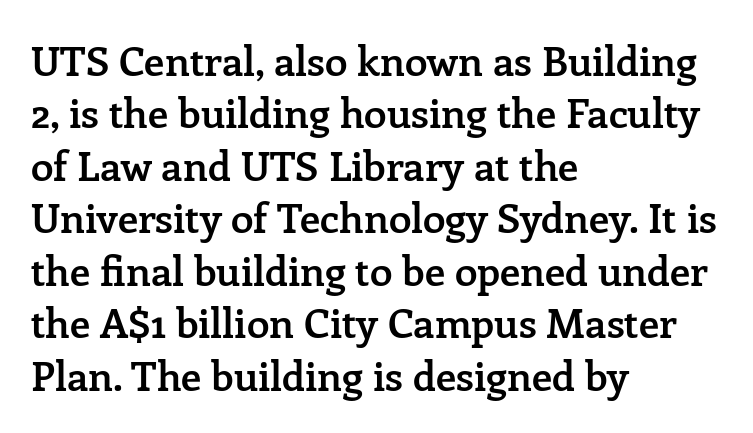
The image shows 41 px semibold serif type, upright; set left-aligned, normal line spacing (1.28x), normal letter spacing, not underlined; low stroke contrast and a medium x-height.
